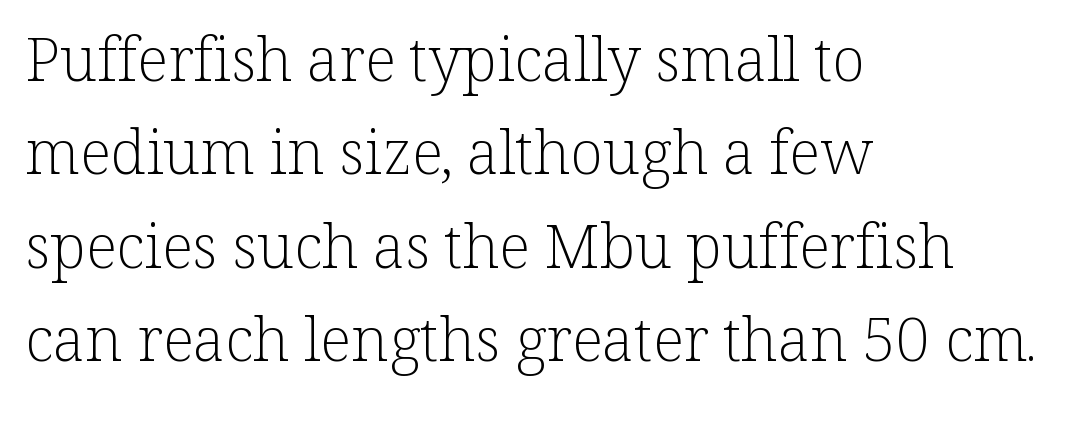
Q: Is the text bold? A: No.
Q: Is the text italic (slanted)? A: No, it is upright.
Q: Is the typeface a serif or a sans-serif typeface? A: Serif.
Q: Is the text underlined? A: No.
Q: How is the paragraph aligned? A: Left-aligned.
Q: Is the spacing between letters normal or unusually wide? A: Normal.
Q: Is the spacing between lines tight, normal or loose? A: Normal.
Q: Width (condensed, normal, or wide)? A: Normal.
Q: Stroke contrast? A: Low.
Q: x-height? A: Medium.
Q: Monospaced? A: No.
